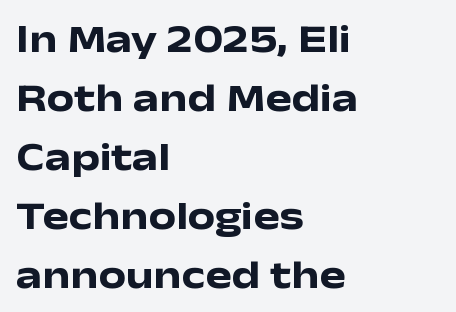
Q: Is the text bold? A: Yes.
Q: Is the text italic (slanted)? A: No, it is upright.
Q: Is the typeface a serif or a sans-serif typeface? A: Sans-serif.
Q: Is the text underlined? A: No.
Q: How is the paragraph aligned? A: Left-aligned.
Q: Is the spacing between letters normal or unusually wide? A: Normal.
Q: Is the spacing between lines tight, normal or loose? A: Normal.
Q: Width (condensed, normal, or wide)? A: Wide.
Q: Stroke contrast? A: Low.
Q: x-height? A: Medium.
Q: Monospaced? A: No.
